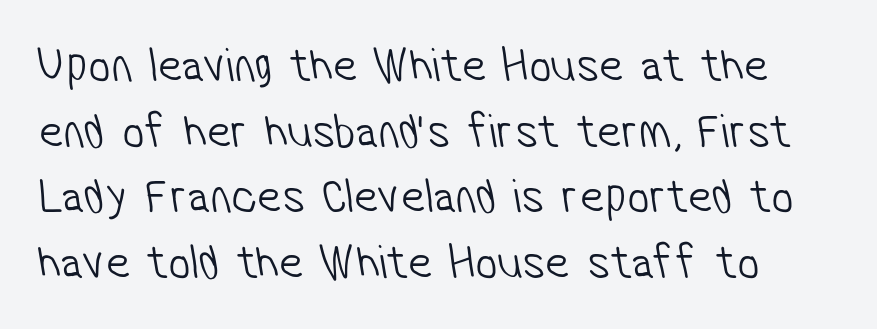
The image shows 49 px light, condensed sans-serif type; set normal line spacing (1.34x), normal letter spacing, not underlined; low stroke contrast and a medium x-height.
